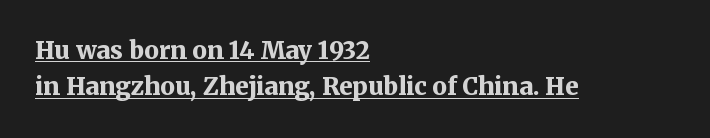
In designer terms, the underline attribute is active on this setting. Every letter is thick-stroked: bold, no question. Inter-character spacing is left at the font's built-in metrics. The ragged edge is on the right, which tells us the setting is flush left. This sample uses an upright cut, with every glyph sitting square on the baseline.
